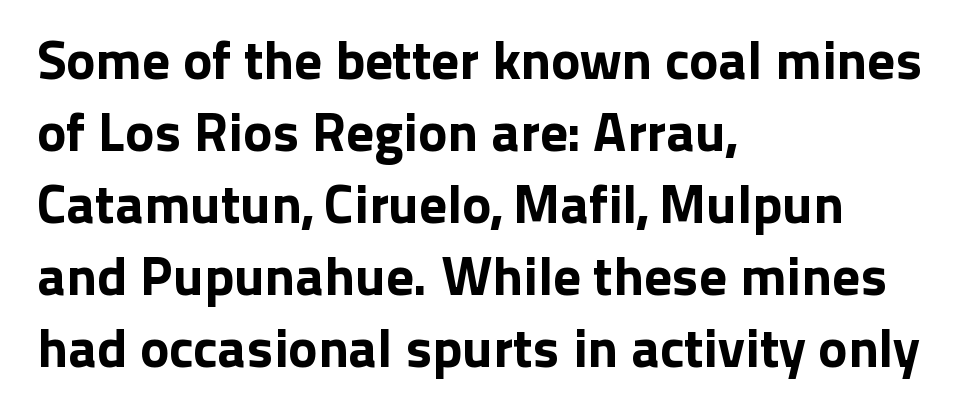
Line beginnings align vertically; line endings do not. You can tell it's not italic because the verticals are truly vertical. This sample keeps an unexceptional amount of space between lines. The rendering uses natural spacing where letterforms have individual widths. Descender tails drop into unmarked territory. The characters display no serif detailing; their extremities are plain.
